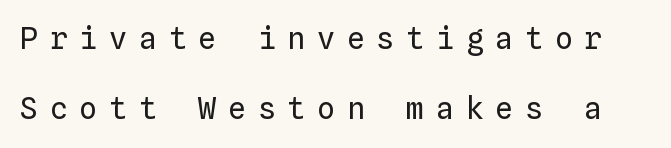
Q: Is the text bold? A: No.
Q: Is the text italic (slanted)? A: No, it is upright.
Q: Is the text underlined? A: No.
Q: Is the spacing between letters normal or unusually wide? A: Unusually wide.
Q: Is the spacing between lines tight, normal or loose? A: Loose.
Q: Width (condensed, normal, or wide)? A: Normal.
Q: Stroke contrast? A: Low.
Q: x-height? A: Medium.
Q: Monospaced? A: Yes.
